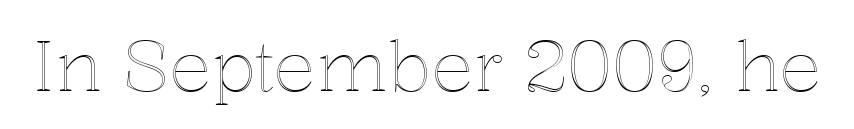
No word sits above an underline. Nope, not italic — everything's standing straight. Looks like regular typesetting: each glyph gets only the width it needs. Letter spacing: default.
